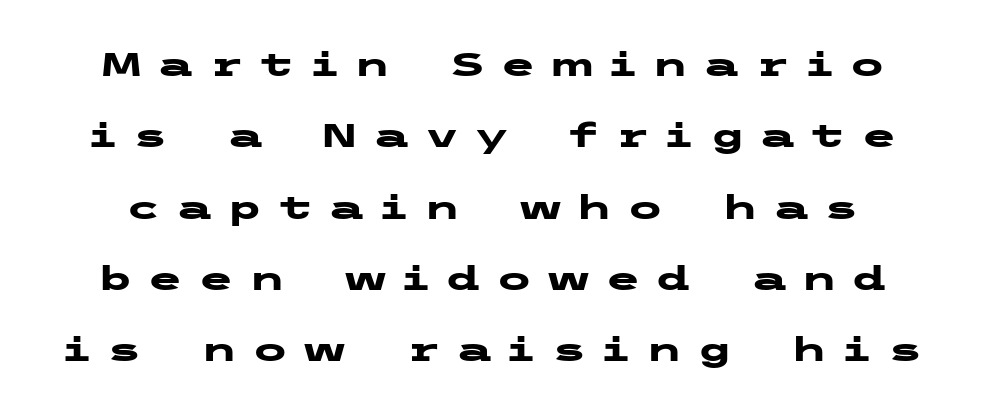
The image shows 33 px heavy, wide sans-serif type, upright; set loose line spacing (2.16x), unusually wide letter spacing (+0.44 em), not underlined; low stroke contrast and a medium x-height.
